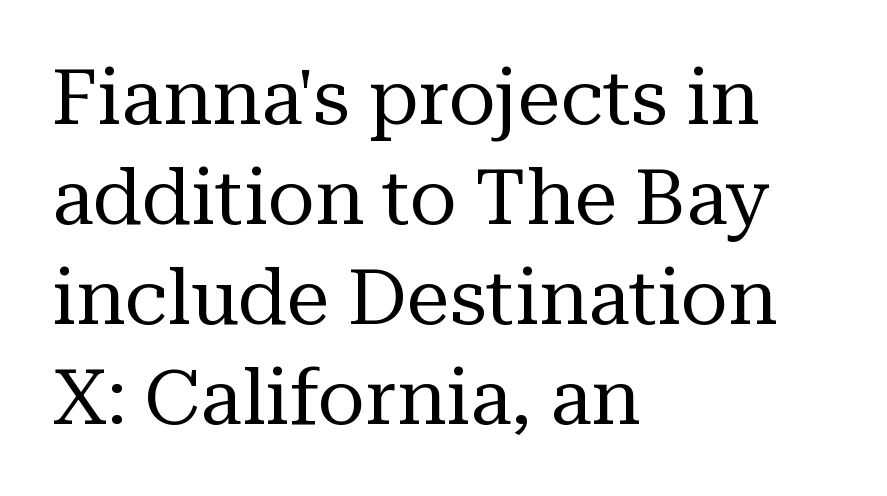
Q: Is the text bold? A: No.
Q: Is the text italic (slanted)? A: No, it is upright.
Q: Is the typeface a serif or a sans-serif typeface? A: Serif.
Q: Is the text underlined? A: No.
Q: How is the paragraph aligned? A: Left-aligned.
Q: Is the spacing between letters normal or unusually wide? A: Normal.
Q: Is the spacing between lines tight, normal or loose? A: Normal.
Q: Width (condensed, normal, or wide)? A: Normal.
Q: Stroke contrast? A: Medium.
Q: x-height? A: Medium.
Q: Monospaced? A: No.
